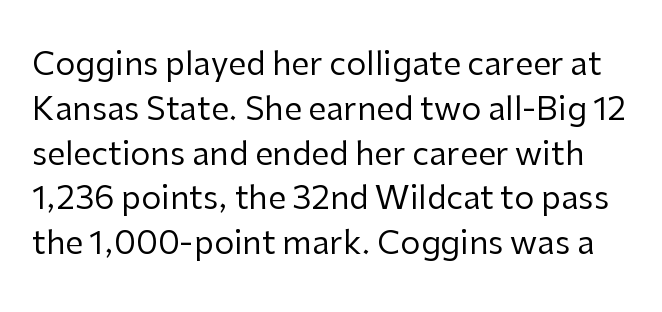
The image shows 32 px regular-weight sans-serif type, upright; set normal line spacing (1.4x), normal letter spacing, not underlined; low stroke contrast and a medium x-height.
